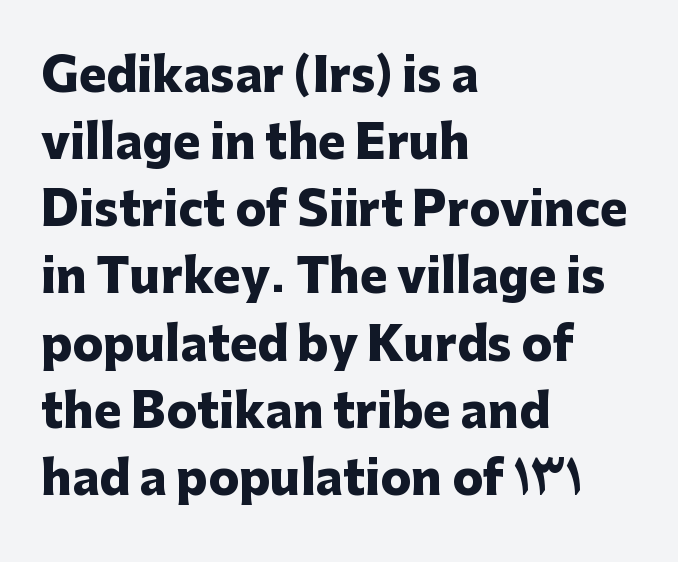
{"serif": "no", "italic": "no", "bold": "yes", "weight": "heavy", "width": "normal", "stroke_contrast": "low", "x_height": "medium", "monospaced": "no", "underline": "no", "align": "left", "line_spacing": "normal", "line_spacing_ratio": 1.46, "letter_spacing": "normal", "letter_spacing_em": 0.0, "glyph_px": 46}
